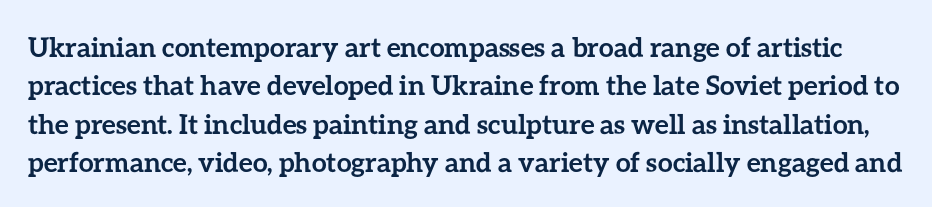
The face used here has the dense, thick strokes of a bold. Regarding leading, the lines here are spaced in the standard way. Honestly, the letter spacing is just normal — you wouldn't notice it. Clear beneath every line of the passage. These lines were composed using upright roman letters.
